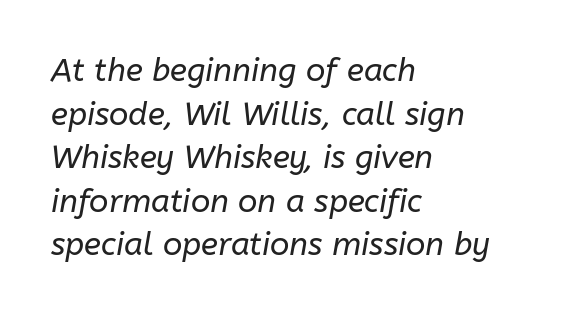
The image shows 32 px regular-weight type, italic (leaning right); set left-aligned, normal line spacing (1.36x), normal letter spacing, not underlined; low stroke contrast and a medium x-height.
